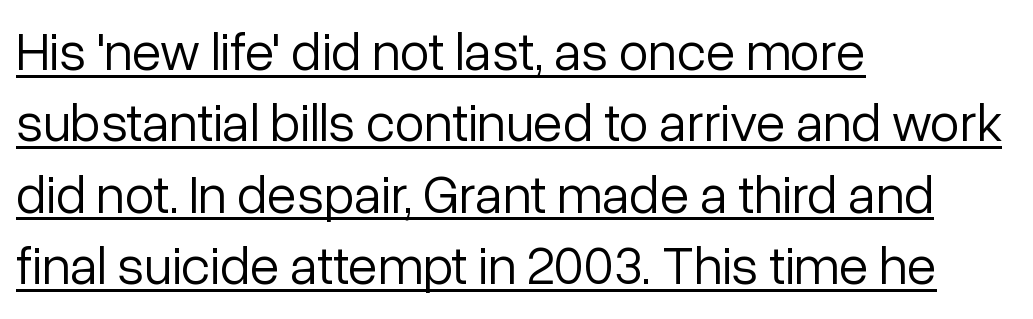
{"serif": "no", "italic": "no", "bold": "no", "weight": "light", "width": "normal", "stroke_contrast": "low", "x_height": "medium", "monospaced": "no", "underline": "yes", "align": "left", "line_spacing": "normal", "line_spacing_ratio": 1.32, "letter_spacing": "normal", "letter_spacing_em": 0.0, "glyph_px": 54}
